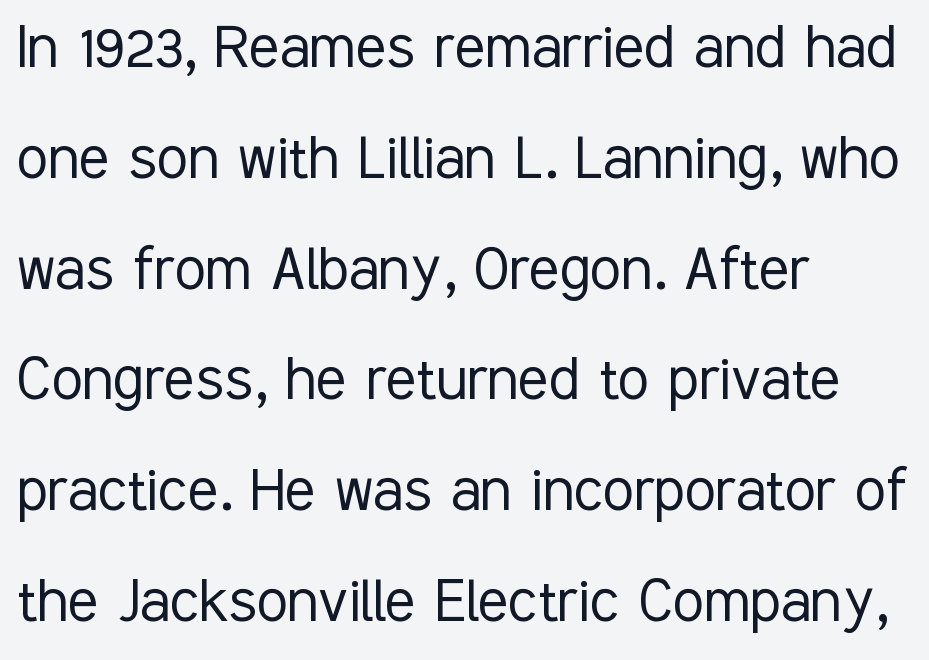
The image shows 71 px light, condensed sans-serif type, upright; set left-aligned, normal line spacing (1.56x), normal letter spacing, not underlined; low stroke contrast and a medium x-height.
